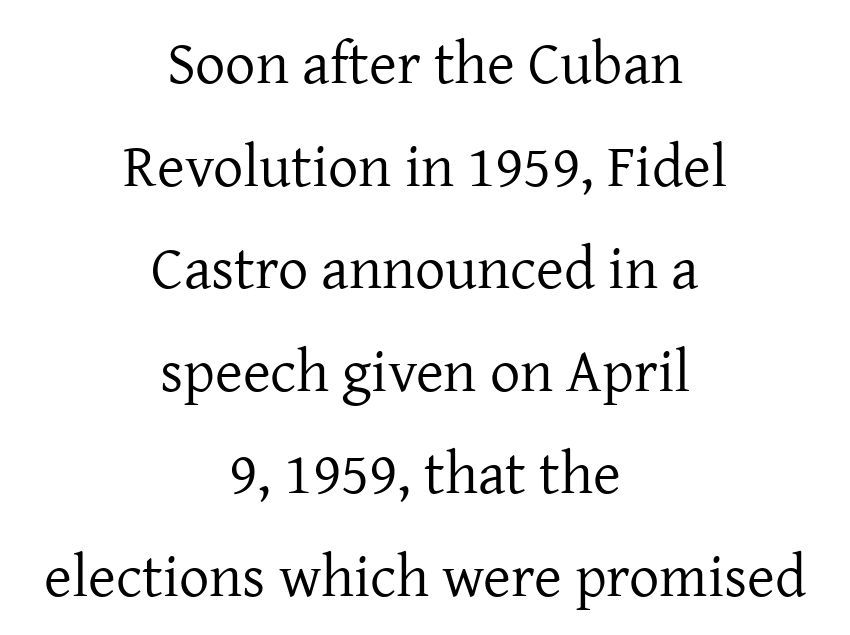
The image shows 60 px regular-weight serif type, upright; set centered, line spacing 1.71x, normal letter spacing, not underlined; low stroke contrast and a medium x-height.
